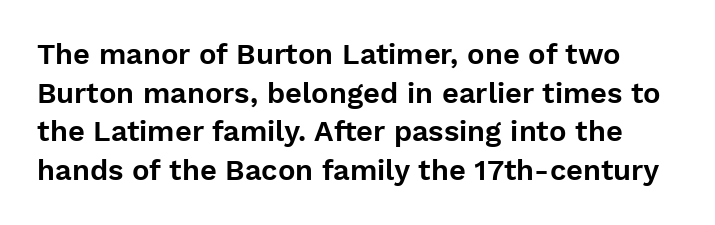
The image shows 29 px sans-serif type, upright; set normal line spacing (1.33x), normal letter spacing, not underlined; low stroke contrast and a medium x-height.
